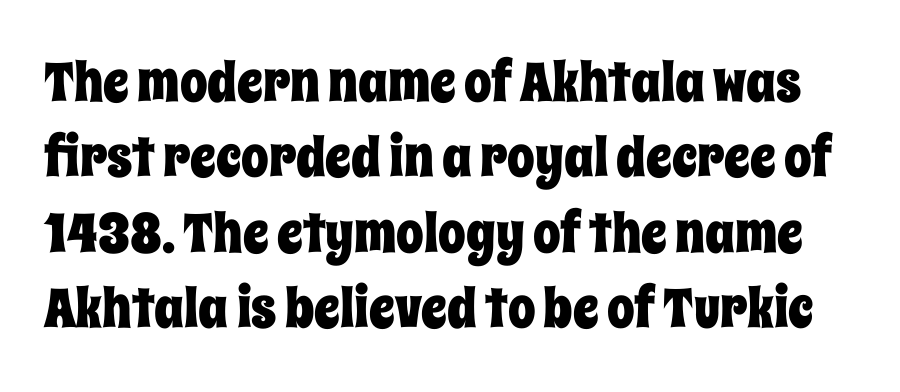
{"italic": "no", "width": "condensed", "stroke_contrast": "low", "x_height": "large", "monospaced": "no", "underline": "no", "line_spacing": "normal", "line_spacing_ratio": 1.37, "letter_spacing": "normal", "letter_spacing_em": 0.0, "glyph_px": 55}
